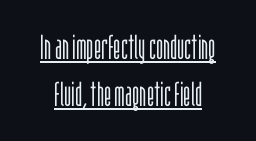
Q: Is the text bold? A: No.
Q: Is the text italic (slanted)? A: No, it is upright.
Q: Is the typeface a serif or a sans-serif typeface? A: Sans-serif.
Q: Is the text underlined? A: Yes.
Q: Is the spacing between letters normal or unusually wide? A: Normal.
Q: Is the spacing between lines tight, normal or loose? A: Normal.
Q: Width (condensed, normal, or wide)? A: Condensed.
Q: Stroke contrast? A: Low.
Q: x-height? A: Large.
Q: Monospaced? A: No.
